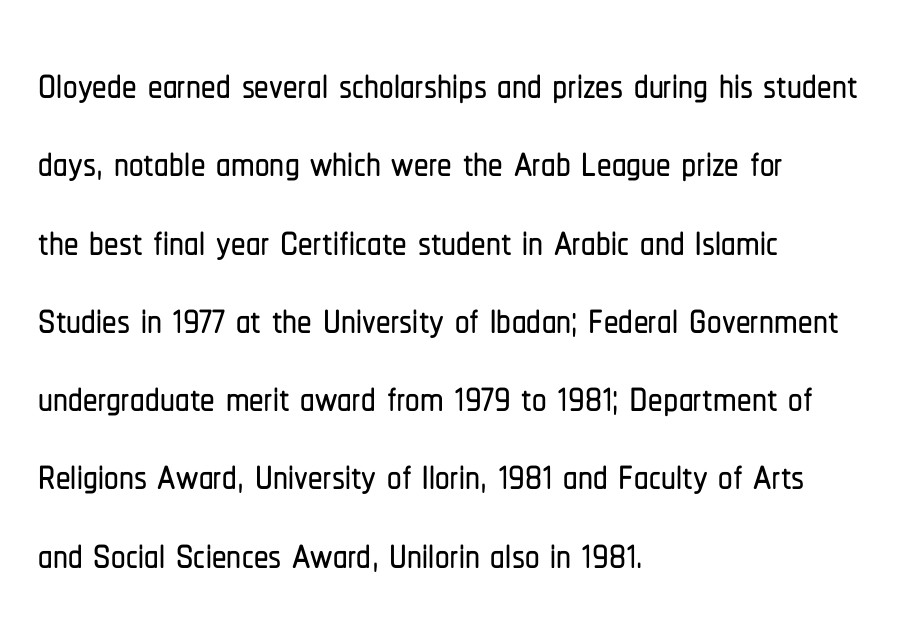
Q: Is the text italic (slanted)? A: No, it is upright.
Q: Is the typeface a serif or a sans-serif typeface? A: Sans-serif.
Q: Is the text underlined? A: No.
Q: How is the paragraph aligned? A: Left-aligned.
Q: Is the spacing between letters normal or unusually wide? A: Normal.
Q: Is the spacing between lines tight, normal or loose? A: Normal.
Q: Width (condensed, normal, or wide)? A: Condensed.
Q: Stroke contrast? A: Low.
Q: x-height? A: Medium.
Q: Monospaced? A: No.
